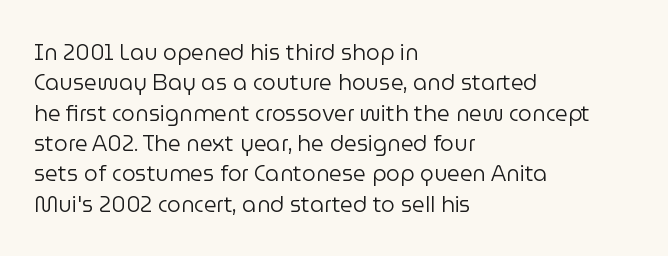
{"italic": "no", "bold": "no", "underline": "no", "align": "left", "line_spacing": "normal", "line_spacing_ratio": 1.38, "letter_spacing": "normal", "letter_spacing_em": 0.0, "glyph_px": 22}
